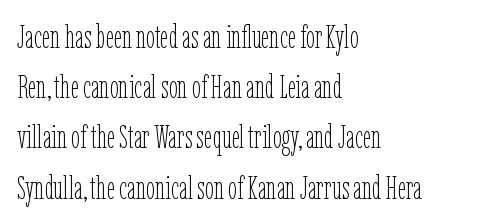
The image shows 32 px thin, condensed type, upright; set left-aligned, normal line spacing (1.57x), normal letter spacing, not underlined; low stroke contrast and a medium x-height.
